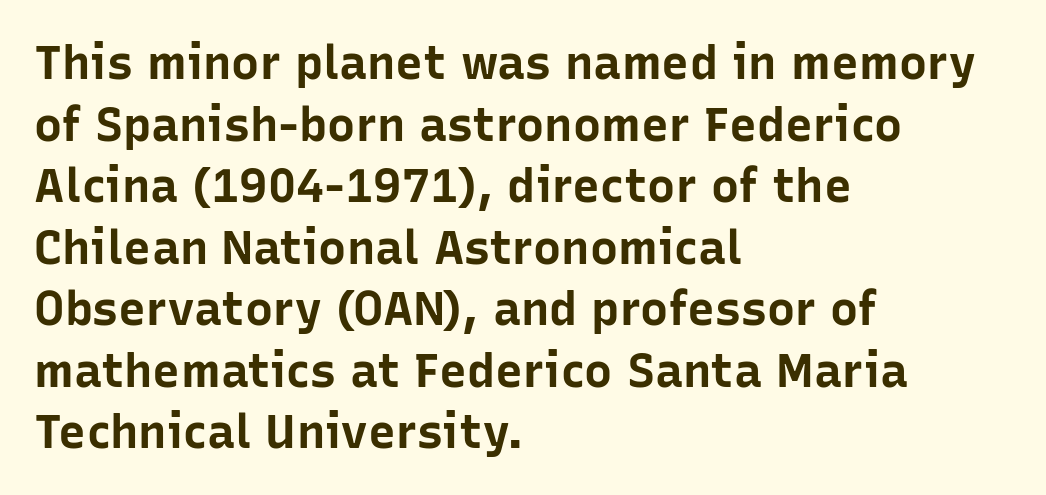
{"serif": "no", "italic": "no", "bold": "yes", "weight": "bold", "width": "normal", "stroke_contrast": "low", "x_height": "medium", "monospaced": "no", "underline": "no", "align": "left", "line_spacing": "normal", "line_spacing_ratio": 1.31, "letter_spacing": "normal", "letter_spacing_em": 0.0, "glyph_px": 47}
